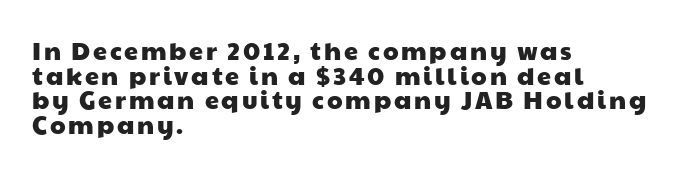
The rendering anchors every line to the left-hand side. Nobody drew a line under any word here. Successive baselines arrive quickly, one right under another.
